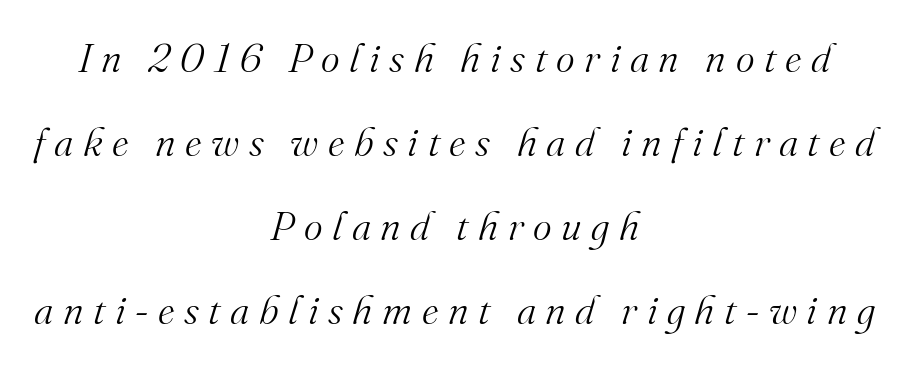
Q: Is the text bold? A: No.
Q: Is the text italic (slanted)? A: Yes, it leans right by about 16 degrees.
Q: Is the typeface a serif or a sans-serif typeface? A: Serif.
Q: Is the text underlined? A: No.
Q: How is the paragraph aligned? A: Centered.
Q: Is the spacing between letters normal or unusually wide? A: Unusually wide.
Q: Is the spacing between lines tight, normal or loose? A: Loose.
Q: Width (condensed, normal, or wide)? A: Normal.
Q: Stroke contrast? A: Medium.
Q: x-height? A: Small.
Q: Monospaced? A: No.
